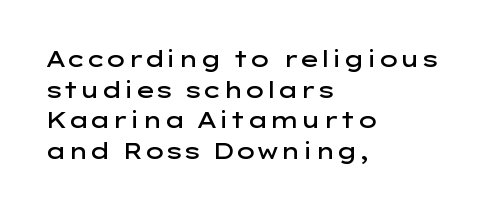
{"italic": "no", "bold": "semi", "underline": "no", "align": "left", "line_spacing": "normal", "line_spacing_ratio": 1.39, "letter_spacing": "normal", "letter_spacing_em": 0.0, "glyph_px": 22}
